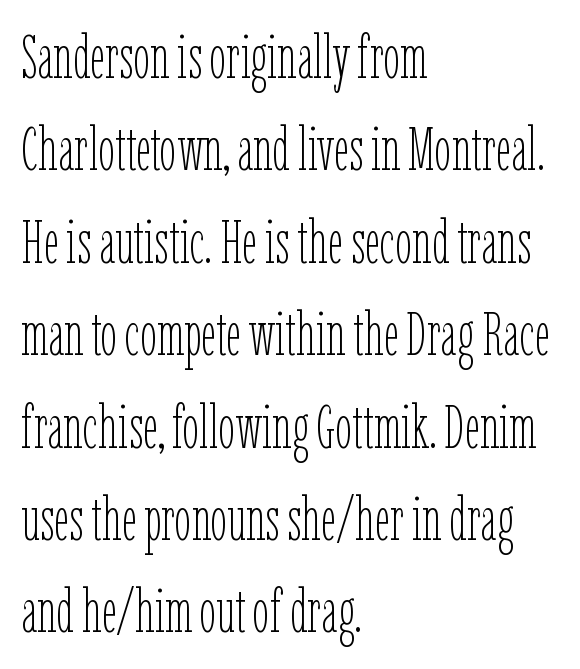
{"italic": "no", "bold": "no", "weight": "thin", "width": "condensed", "stroke_contrast": "low", "x_height": "medium", "monospaced": "no", "underline": "no", "align": "left", "line_spacing": "normal", "line_spacing_ratio": 1.54, "letter_spacing": "normal", "letter_spacing_em": 0.0, "glyph_px": 60}
